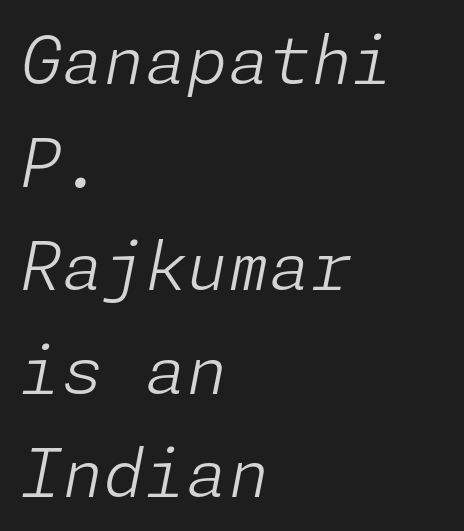
Q: Is the text bold? A: No.
Q: Is the text italic (slanted)? A: Yes, it leans right by about 11 degrees.
Q: Is the text underlined? A: No.
Q: How is the paragraph aligned? A: Left-aligned.
Q: Is the spacing between letters normal or unusually wide? A: Normal.
Q: Is the spacing between lines tight, normal or loose? A: Normal.
Q: Width (condensed, normal, or wide)? A: Normal.
Q: Stroke contrast? A: Low.
Q: x-height? A: Medium.
